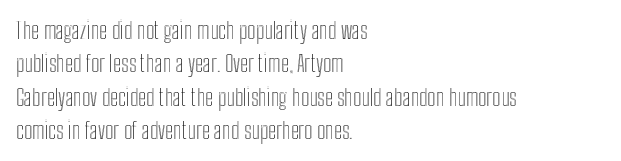
Q: Is the text italic (slanted)? A: No, it is upright.
Q: Is the text underlined? A: No.
Q: How is the paragraph aligned? A: Left-aligned.
Q: Is the spacing between letters normal or unusually wide? A: Normal.
Q: Is the spacing between lines tight, normal or loose? A: Normal.
